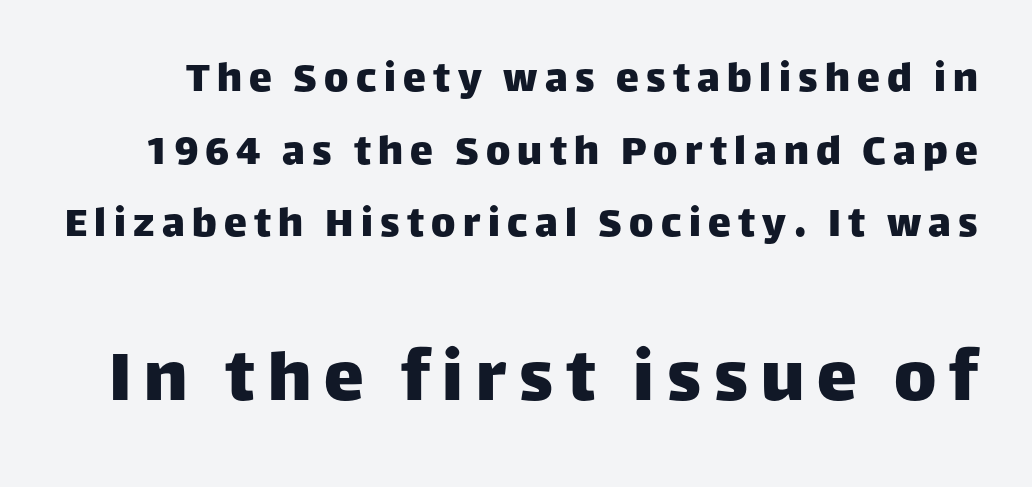
The image shows 80 px sans-serif type, upright; set normal line spacing (1.58x), not underlined; the second (bottom) block is 1.74x larger; low stroke contrast and a large x-height.
